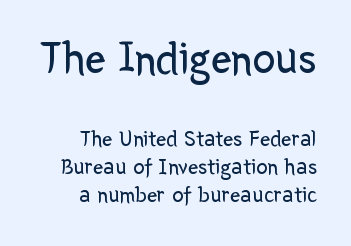
Q: Is the text bold? A: No.
Q: Is the text italic (slanted)? A: No, it is upright.
Q: Is the typeface a serif or a sans-serif typeface? A: Sans-serif.
Q: Is the text underlined? A: No.
Q: How is the paragraph aligned? A: Right-aligned.
Q: Is the spacing between letters normal or unusually wide? A: Normal.
Q: Which block of text is set in a larger size, the first (top) or the second (bottom)? A: The first (top) one.
Q: Width (condensed, normal, or wide)? A: Normal.
Q: Stroke contrast? A: Low.
Q: x-height? A: Medium.
Q: Monospaced? A: No.
